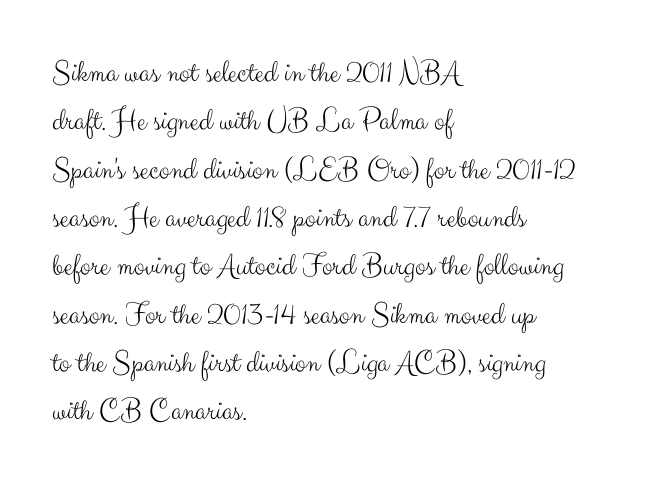
The foot of each line stays bare and open. Weight: in the light-to-regular range. You could not count columns in this text — the font is proportionally spaced. What kind of face is this? One without serifs — a sans.
